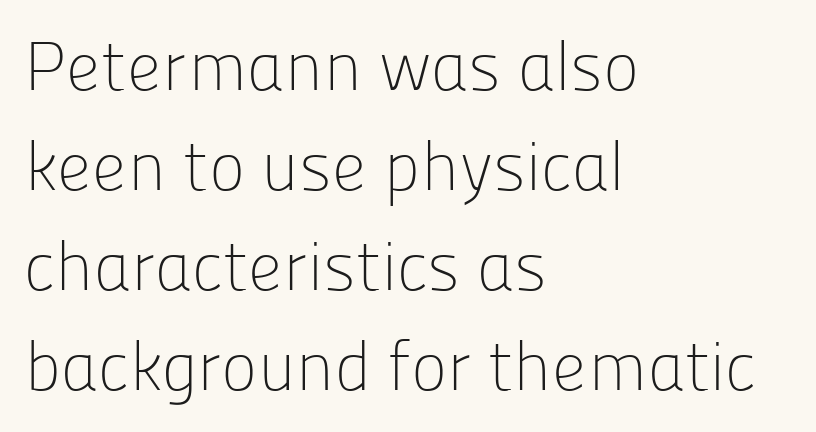
Is this a fixed-width face? No — the glyphs have proportional, varying widths. The specimen reads as upright at a glance. Rule under the text: the space is simply empty. This is sans-serif lettering, the kind often seen on screens and signage.
